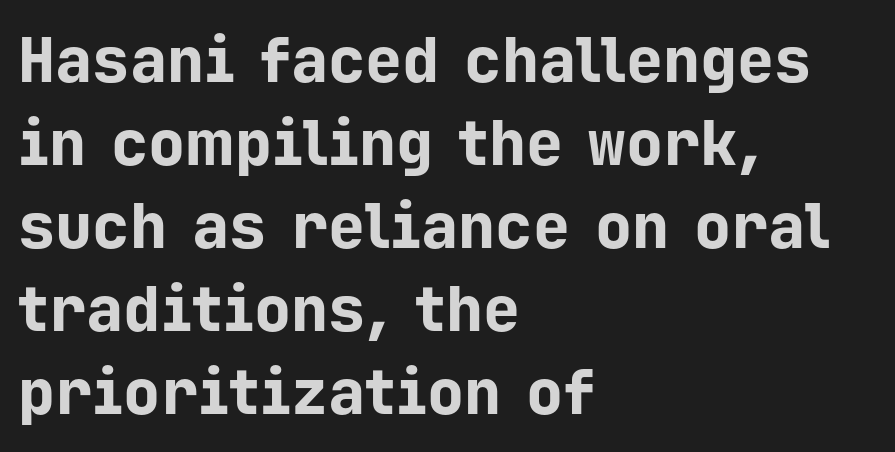
{"serif": "no", "italic": "no", "bold": "yes", "weight": "bold", "width": "normal", "stroke_contrast": "low", "x_height": "medium", "monospaced": "yes", "underline": "no", "align": "left", "line_spacing": "normal", "line_spacing_ratio": 1.34, "letter_spacing": "normal", "letter_spacing_em": 0.0, "glyph_px": 62}
